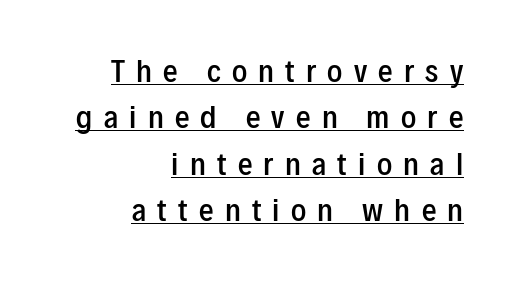
Q: Is the text bold? A: Semi-bold.
Q: Is the text italic (slanted)? A: No, it is upright.
Q: Is the typeface a serif or a sans-serif typeface? A: Sans-serif.
Q: Is the text underlined? A: Yes.
Q: How is the paragraph aligned? A: Right-aligned.
Q: Is the spacing between letters normal or unusually wide? A: Unusually wide.
Q: Is the spacing between lines tight, normal or loose? A: Normal.
Q: Width (condensed, normal, or wide)? A: Condensed.
Q: Stroke contrast? A: Low.
Q: x-height? A: Medium.
Q: Monospaced? A: No.
